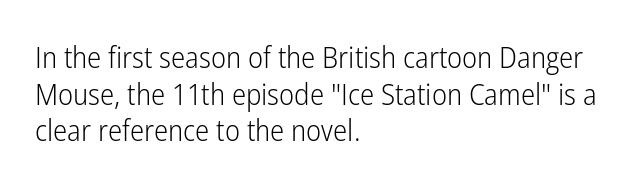
The image shows 30 px light, condensed sans-serif type, upright; set left-aligned, line spacing 1.22x, normal letter spacing, not underlined; low stroke contrast and a medium x-height.
